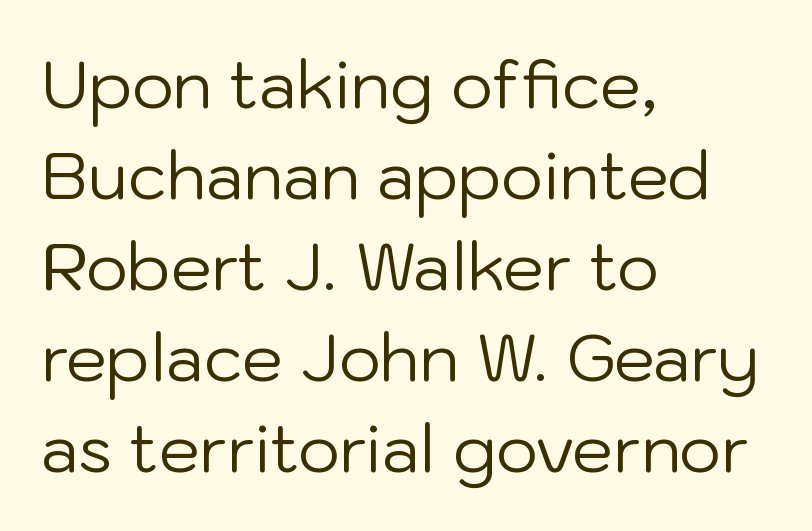
{"serif": "no", "italic": "no", "bold": "no", "weight": "regular", "width": "normal", "stroke_contrast": "low", "x_height": "medium", "monospaced": "no", "underline": "no", "align": "left", "line_spacing": "normal", "line_spacing_ratio": 1.4, "letter_spacing": "normal", "letter_spacing_em": 0.0, "glyph_px": 65}
